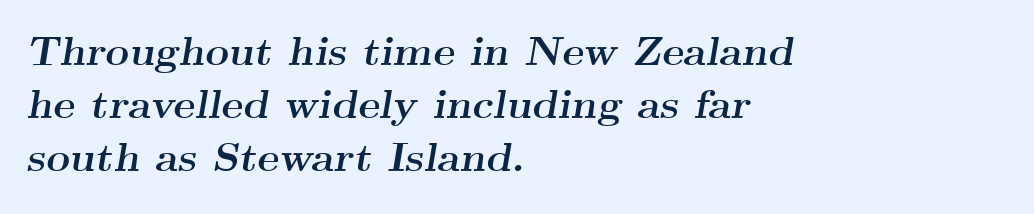
Q: Is the text bold? A: Yes.
Q: Is the text italic (slanted)? A: Yes, it leans right by about 9 degrees.
Q: Is the typeface a serif or a sans-serif typeface? A: Serif.
Q: Is the text underlined? A: No.
Q: How is the paragraph aligned? A: Left-aligned.
Q: Is the spacing between letters normal or unusually wide? A: Normal.
Q: Is the spacing between lines tight, normal or loose? A: Normal.
Q: Width (condensed, normal, or wide)? A: Wide.
Q: Stroke contrast? A: Medium.
Q: x-height? A: Small.
Q: Monospaced? A: No.
